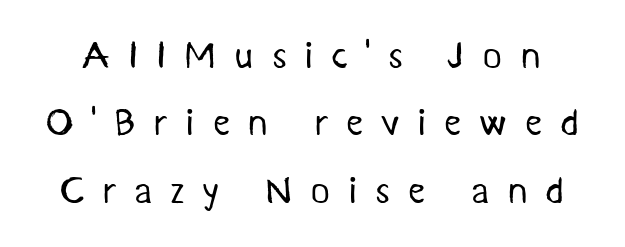
Q: Is the text bold? A: No.
Q: Is the typeface a serif or a sans-serif typeface? A: Sans-serif.
Q: Is the text underlined? A: No.
Q: Is the spacing between letters normal or unusually wide? A: Unusually wide.
Q: Width (condensed, normal, or wide)? A: Normal.
Q: Stroke contrast? A: Medium.
Q: x-height? A: Medium.
Q: Monospaced? A: No.
